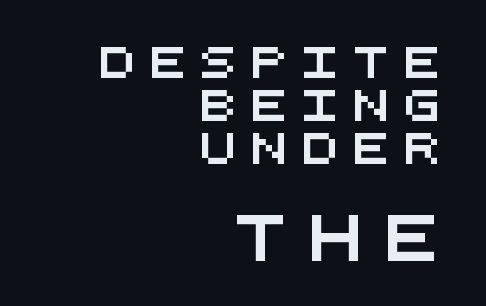
Q: Is the typeface a serif or a sans-serif typeface? A: Sans-serif.
Q: Is the text underlined? A: No.
Q: How is the paragraph aligned? A: Right-aligned.
Q: Is the spacing between letters normal or unusually wide? A: Unusually wide.
Q: Is the spacing between lines tight, normal or loose? A: Normal.
Q: Which block of text is set in a larger size, the first (top) or the second (bottom)? A: The second (bottom) one.
Q: Width (condensed, normal, or wide)? A: Wide.
Q: Stroke contrast? A: Medium.
Q: x-height? A: Large.
Q: Monospaced? A: Yes.
